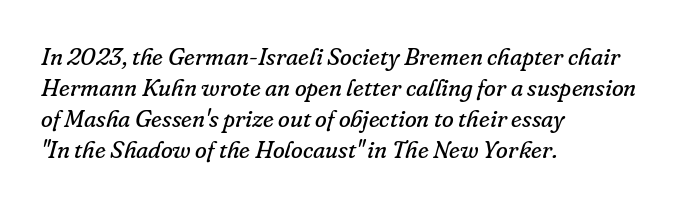
Q: Is the text bold? A: No.
Q: Is the text italic (slanted)? A: Yes, it leans right by about 16 degrees.
Q: Is the text underlined? A: No.
Q: How is the paragraph aligned? A: Left-aligned.
Q: Is the spacing between letters normal or unusually wide? A: Normal.
Q: Is the spacing between lines tight, normal or loose? A: Normal.
